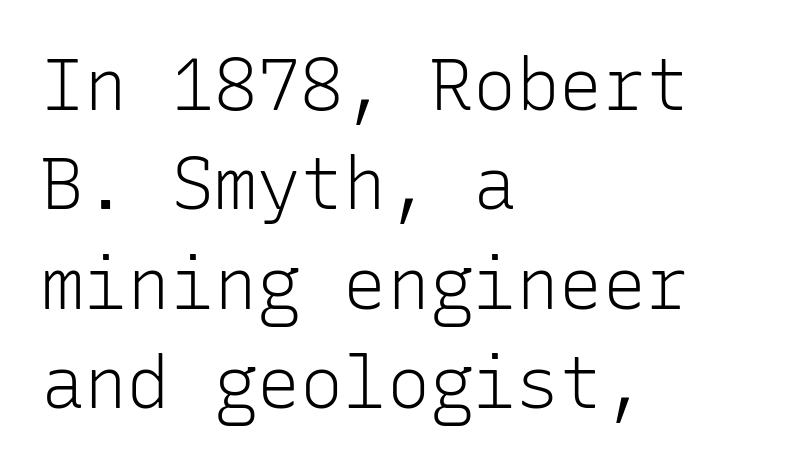
Q: Is the text bold? A: No.
Q: Is the text italic (slanted)? A: No, it is upright.
Q: Is the typeface a serif or a sans-serif typeface? A: Sans-serif.
Q: Is the text underlined? A: No.
Q: How is the paragraph aligned? A: Left-aligned.
Q: Is the spacing between letters normal or unusually wide? A: Normal.
Q: Is the spacing between lines tight, normal or loose? A: Normal.
Q: Width (condensed, normal, or wide)? A: Normal.
Q: Stroke contrast? A: Low.
Q: x-height? A: Medium.
Q: Monospaced? A: Yes.
